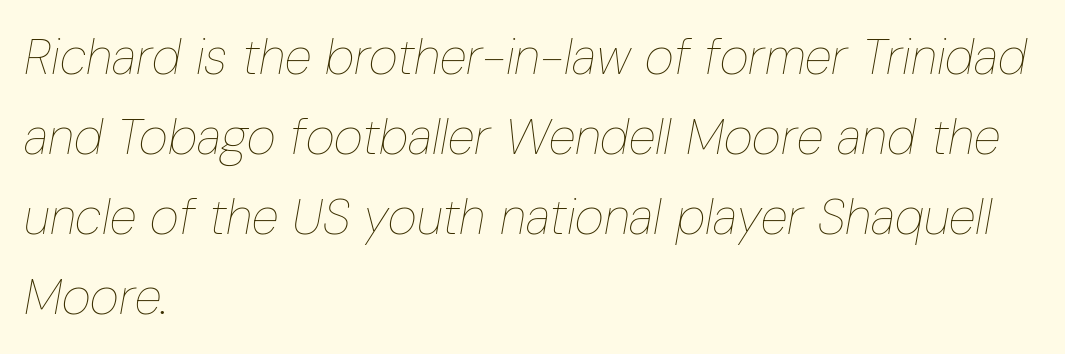
Q: Is the text bold? A: No.
Q: Is the text italic (slanted)? A: Yes, it leans right by about 10 degrees.
Q: Is the text underlined? A: No.
Q: How is the paragraph aligned? A: Left-aligned.
Q: Is the spacing between letters normal or unusually wide? A: Normal.
Q: Is the spacing between lines tight, normal or loose? A: Normal.
Q: Width (condensed, normal, or wide)? A: Condensed.
Q: Stroke contrast? A: Low.
Q: x-height? A: Medium.
Q: Monospaced? A: No.
